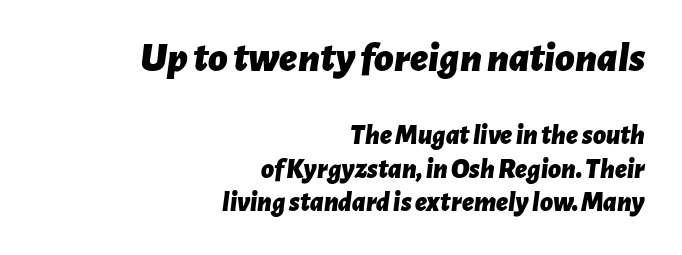
Larger block? The one above; the one below is distinctly smaller. Letters rest on an invisible, unmarked baseline. Varying glyph widths throughout — classic text-font behaviour. Characters follow at the spacing the type designer built in. Horizontally, the lines are justified to the trailing edge only.
